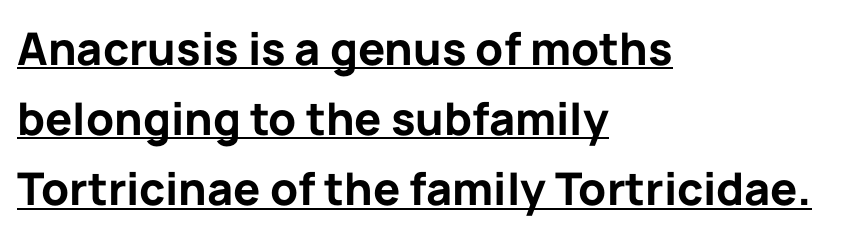
{"serif": "no", "italic": "no", "bold": "yes", "weight": "bold", "width": "normal", "stroke_contrast": "low", "x_height": "medium", "monospaced": "no", "underline": "yes", "align": "left", "line_spacing": "normal", "line_spacing_ratio": 1.56, "letter_spacing": "normal", "letter_spacing_em": 0.0, "glyph_px": 45}
